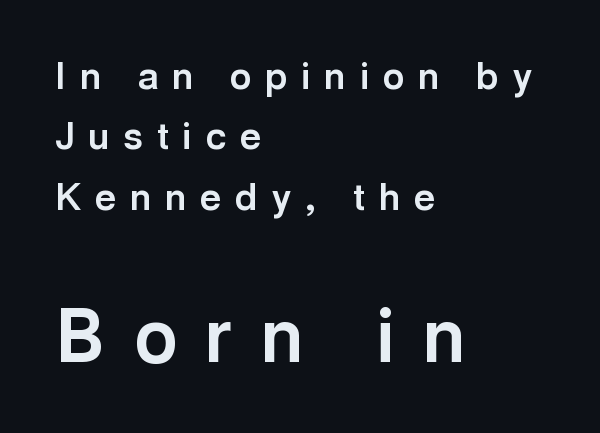
The image shows 74 px bold sans-serif type, upright; set left-aligned, normal line spacing (1.63x), unusually wide letter spacing (+0.37 em), not underlined; the second (bottom) block is 2.0x larger; a medium x-height.
